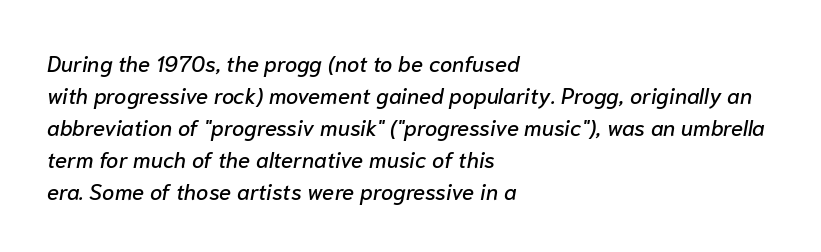
Compared with typical body copy, the letter spacing here is the same. Regarding leading, the lines here are spaced in the standard way. Any mark beneath the type? The region is blank. If you drew a line through each stem, it would be angled.
